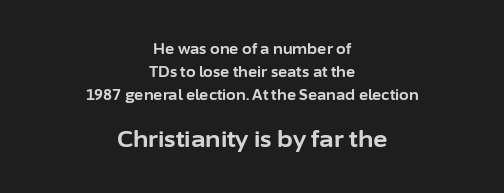
The image shows 22 px bold type, upright; set centered, normal line spacing (1.63x), normal letter spacing, not underlined; the second (bottom) block is 1.57x larger.
